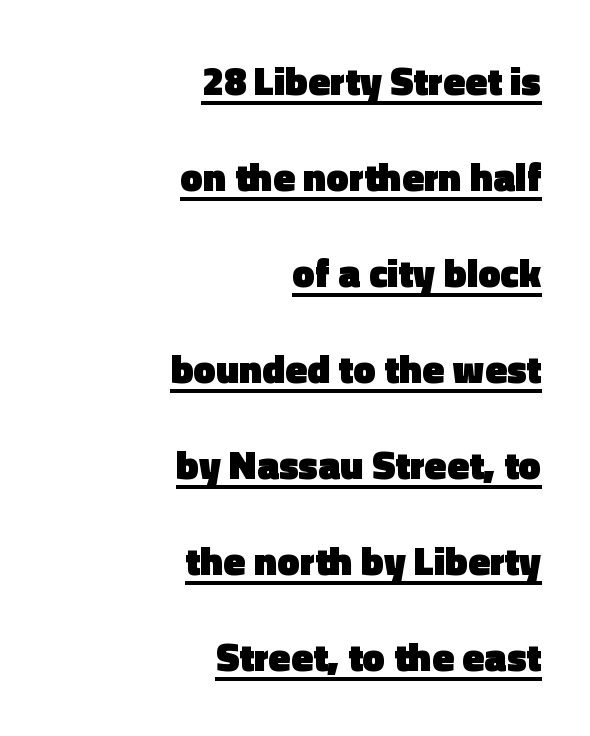
Strong, thick strokes mark this as bold type. Caption: standard tracking, unaltered. A student would call this right alignment; a typographer would say flush right, rag left. Check the space under the baseline: a stroke is drawn there. Regarding leading, the lines here are spaced well apart.
